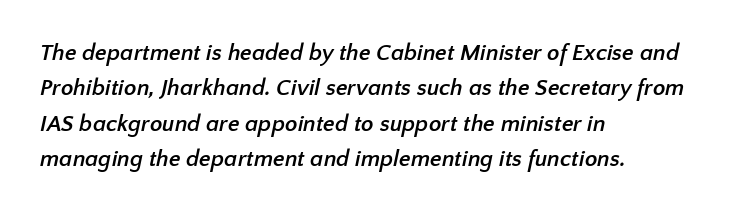
The image shows 23 px bold type; set left-aligned, normal line spacing (1.54x), normal letter spacing, not underlined.
